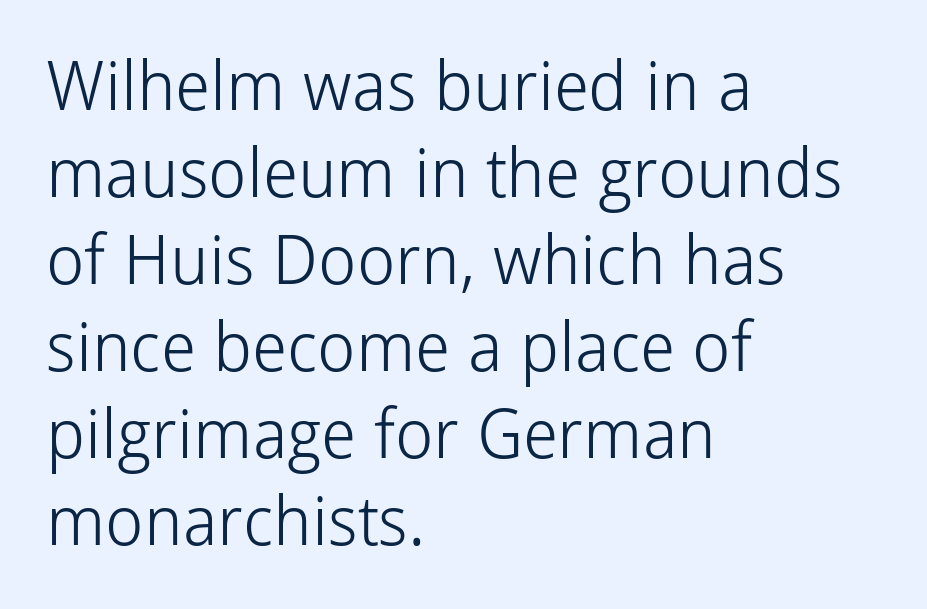
{"serif": "no", "italic": "no", "bold": "no", "weight": "light", "width": "normal", "stroke_contrast": "low", "x_height": "medium", "monospaced": "no", "underline": "no", "align": "left", "line_spacing": "normal", "line_spacing_ratio": 1.28, "letter_spacing": "normal", "letter_spacing_em": 0.0, "glyph_px": 68}
